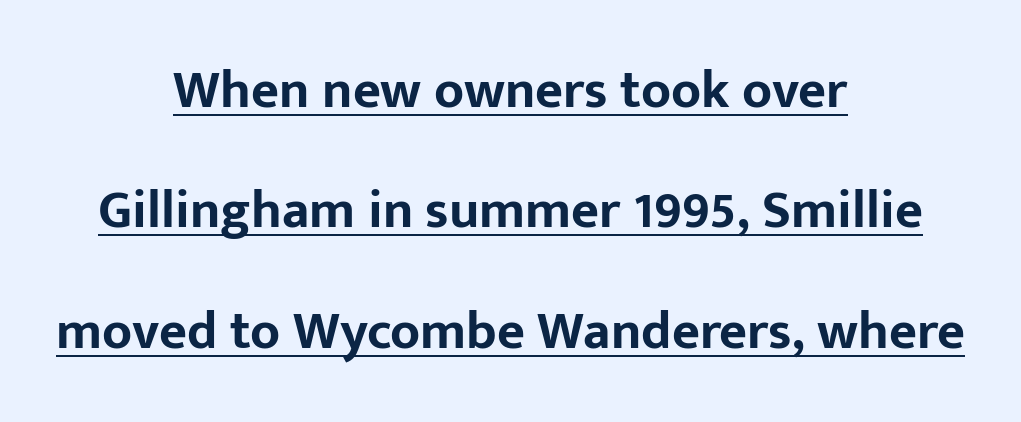
In terms of letterform style, serifs are entirely absent. Horizontal bands of white between lines are thick stripes. Compared with undecorated copy, this sample adds a rule below the words. Do the characters align in a grid? No, the font is proportional.
